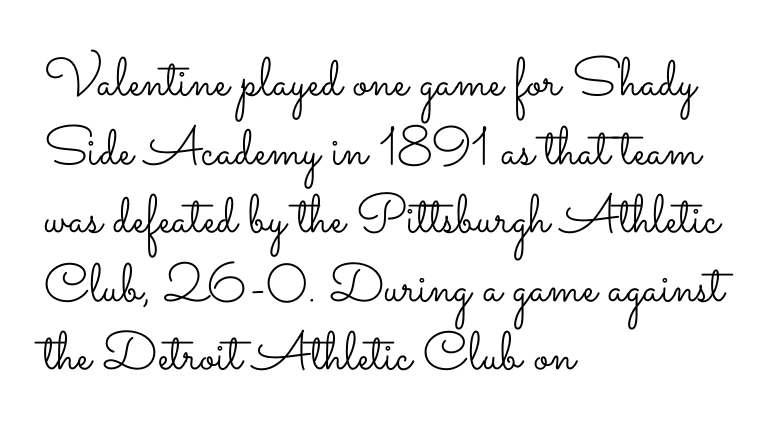
Note the varied advance widths — an 'i' is clearly narrower than an 'm'. Clear beneath every line of the passage. No chunkiness to these letters — they're not bold. Visually the block forms a straight wall on the left and a jagged coastline on the right. Each word holds together tightly as a unit, with standard inter-letter gaps.
